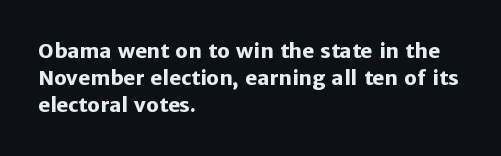
Q: Is the text bold? A: Yes.
Q: Is the text italic (slanted)? A: No, it is upright.
Q: Is the text underlined? A: No.
Q: How is the paragraph aligned? A: Left-aligned.
Q: Is the spacing between letters normal or unusually wide? A: Normal.
Q: Is the spacing between lines tight, normal or loose? A: Normal.
